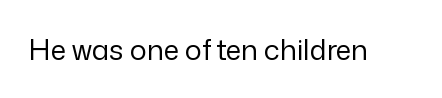
The image shows 28 px regular-weight sans-serif type, upright; set normal letter spacing, not underlined; low stroke contrast and a medium x-height.
